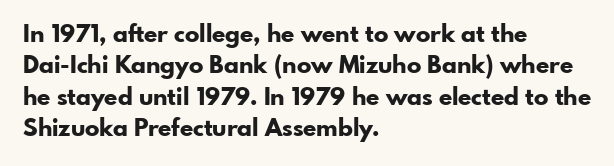
The image shows 24 px bold type, upright; set left-aligned, normal line spacing (1.31x), normal letter spacing, not underlined.
